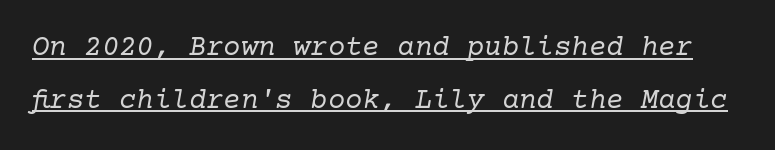
{"serif": "yes", "italic": "yes", "lean": "right", "slant_degrees": 10, "bold": "no", "weight": "regular", "width": "normal", "stroke_contrast": "low", "x_height": "medium", "underline": "yes", "line_spacing_ratio": 1.82, "letter_spacing": "normal", "letter_spacing_em": 0.0, "glyph_px": 29}
